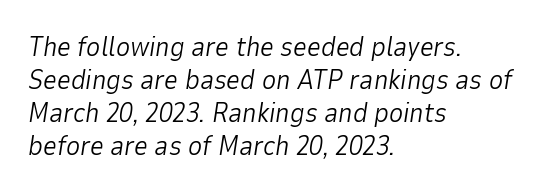
The image shows 27 px text type, italic (leaning right); set left-aligned, line spacing 1.22x, normal letter spacing, not underlined.
